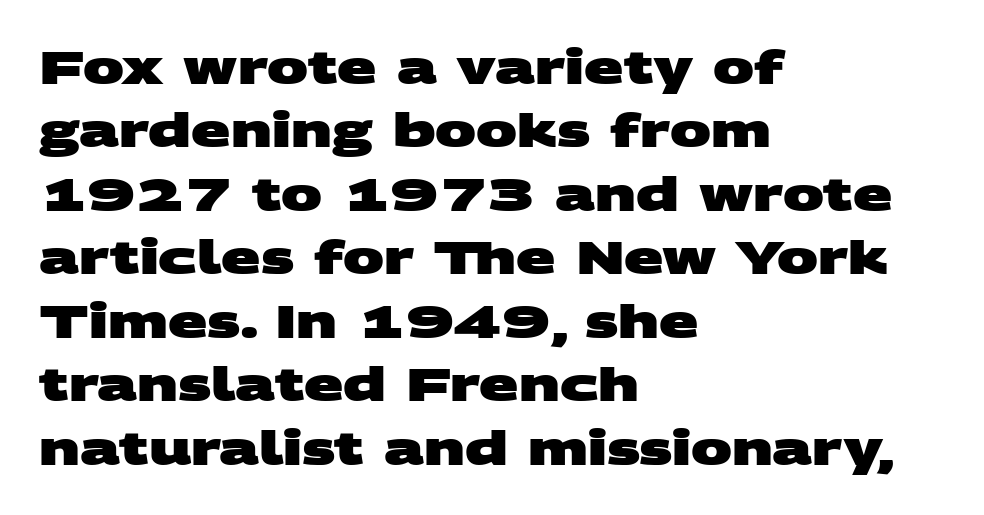
{"serif": "no", "bold": "yes", "weight": "heavy", "width": "wide", "stroke_contrast": "medium", "x_height": "large", "monospaced": "no", "underline": "no", "align": "left", "line_spacing": "normal", "line_spacing_ratio": 1.38, "letter_spacing": "normal", "letter_spacing_em": 0.0, "glyph_px": 46}
